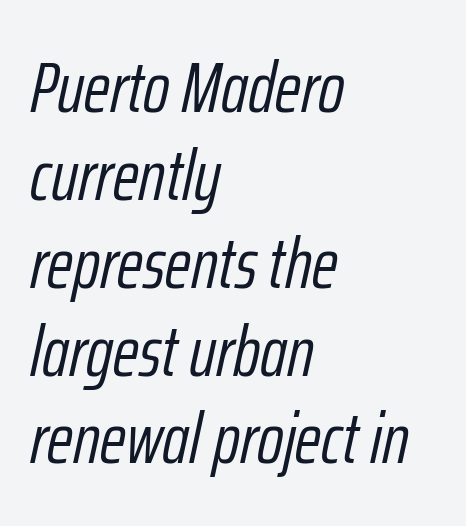
Q: Is the text bold? A: No.
Q: Is the text italic (slanted)? A: Yes, it leans right by about 12 degrees.
Q: Is the text underlined? A: No.
Q: How is the paragraph aligned? A: Left-aligned.
Q: Is the spacing between letters normal or unusually wide? A: Normal.
Q: Width (condensed, normal, or wide)? A: Condensed.
Q: Stroke contrast? A: Low.
Q: x-height? A: Medium.
Q: Monospaced? A: No.
